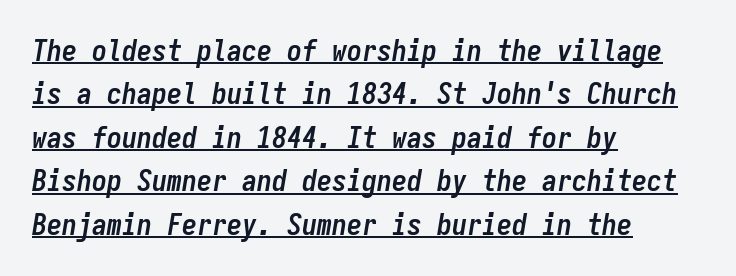
Q: Is the text bold? A: Yes.
Q: Is the text italic (slanted)? A: Yes, it leans right by about 9 degrees.
Q: Is the text underlined? A: Yes.
Q: How is the paragraph aligned? A: Left-aligned.
Q: Is the spacing between letters normal or unusually wide? A: Normal.
Q: Is the spacing between lines tight, normal or loose? A: Normal.
Q: Width (condensed, normal, or wide)? A: Condensed.
Q: Stroke contrast? A: Low.
Q: x-height? A: Medium.
Q: Monospaced? A: Yes.
